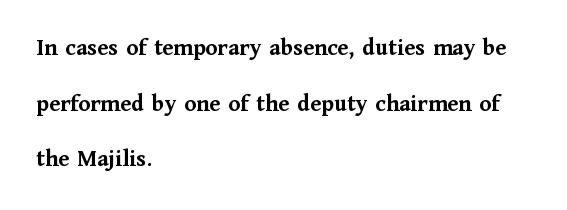
The image shows 24 px bold type, upright; set left-aligned, loose line spacing (2.32x), normal letter spacing, not underlined.
